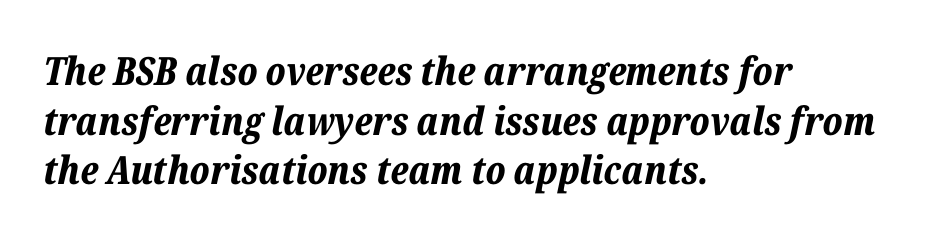
Q: Is the text bold? A: Yes.
Q: Is the text italic (slanted)? A: Yes, it leans right by about 12 degrees.
Q: Is the text underlined? A: No.
Q: How is the paragraph aligned? A: Left-aligned.
Q: Is the spacing between letters normal or unusually wide? A: Normal.
Q: Is the spacing between lines tight, normal or loose? A: Normal.
Q: Width (condensed, normal, or wide)? A: Normal.
Q: Stroke contrast? A: Low.
Q: x-height? A: Medium.
Q: Monospaced? A: No.
